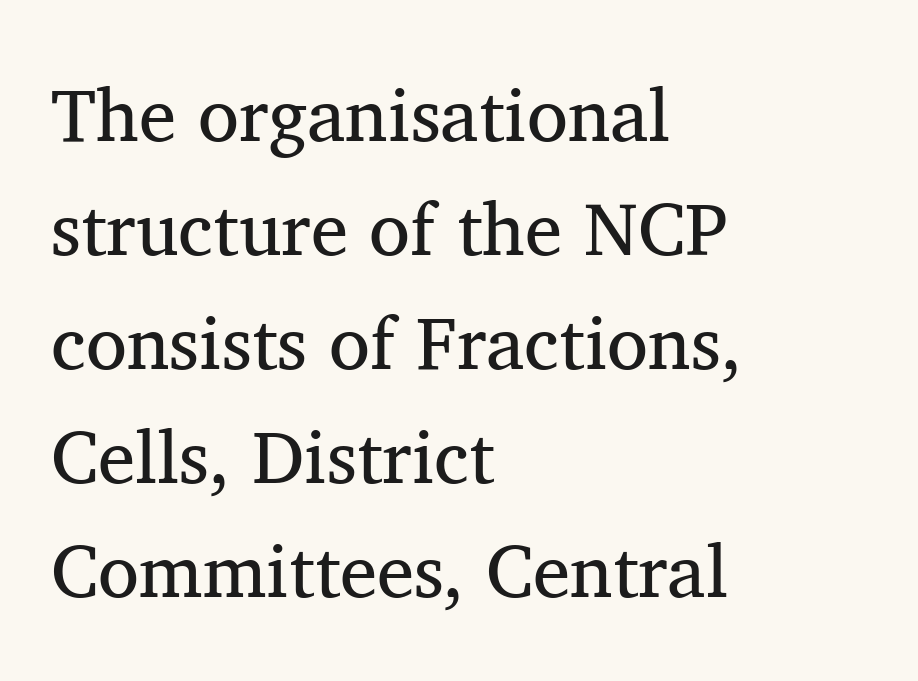
The image shows 75 px regular-weight serif type, upright; set left-aligned, normal line spacing (1.52x), normal letter spacing, not underlined; medium stroke contrast and a medium x-height.
